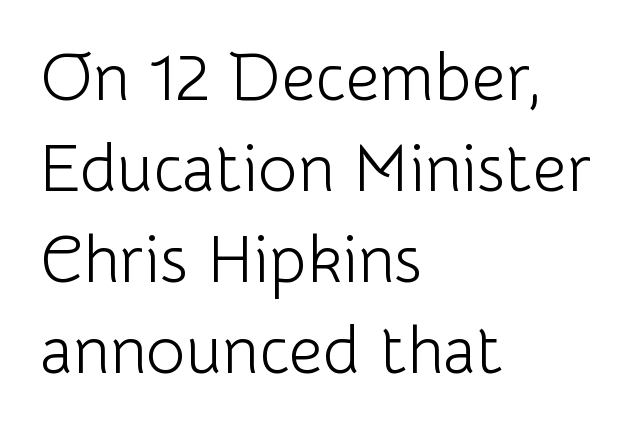
Serifs: no, the terminals of the letterforms are clean. Character widths vary here, with narrow letters taking less room than wide ones. The strokes are not fattened; the text isn't bold. The line texture is even and compact thanks to regular tracking. Horizontally, the lines are justified to the leading edge only.
